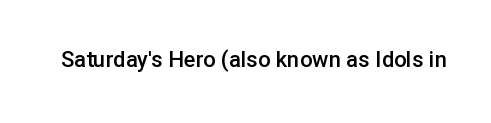
{"italic": "no", "bold": "semi", "underline": "no", "letter_spacing": "normal", "letter_spacing_em": 0.0, "glyph_px": 22}
